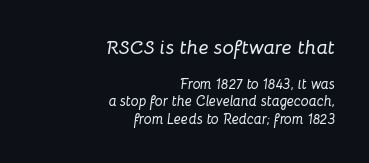
Each word holds together tightly as a unit, with standard inter-letter gaps. Normally led — the rows are evenly, conventionally spaced. The space directly below the letters is spotless. The designer gave the opening block more size than the closing block. The paragraph has a hard right edge and a soft left edge.
